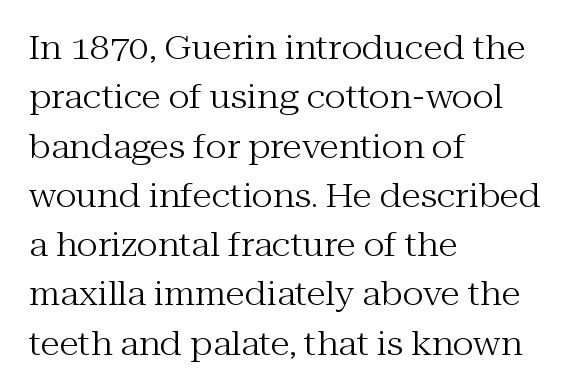
Q: Is the text bold? A: No.
Q: Is the text italic (slanted)? A: No, it is upright.
Q: Is the typeface a serif or a sans-serif typeface? A: Serif.
Q: Is the text underlined? A: No.
Q: How is the paragraph aligned? A: Left-aligned.
Q: Is the spacing between letters normal or unusually wide? A: Normal.
Q: Is the spacing between lines tight, normal or loose? A: Normal.
Q: Width (condensed, normal, or wide)? A: Normal.
Q: Stroke contrast? A: Medium.
Q: x-height? A: Medium.
Q: Monospaced? A: No.
